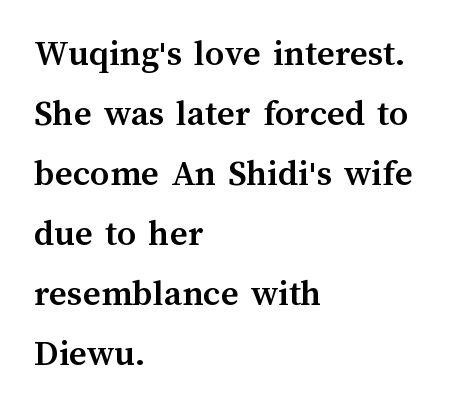
Q: Is the text bold? A: Yes.
Q: Is the text italic (slanted)? A: No, it is upright.
Q: Is the text underlined? A: No.
Q: How is the paragraph aligned? A: Left-aligned.
Q: Is the spacing between letters normal or unusually wide? A: Normal.
Q: Is the spacing between lines tight, normal or loose? A: Normal.
Q: Width (condensed, normal, or wide)? A: Normal.
Q: Stroke contrast? A: Medium.
Q: x-height? A: Medium.
Q: Monospaced? A: No.
